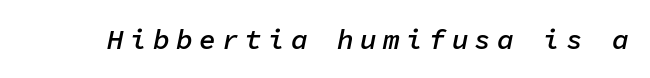
Q: Is the text bold? A: Semi-bold.
Q: Is the text italic (slanted)? A: Yes, it leans right by about 11 degrees.
Q: Is the text underlined? A: No.
Q: Is the spacing between letters normal or unusually wide? A: Unusually wide.
Q: Width (condensed, normal, or wide)? A: Normal.
Q: Stroke contrast? A: Low.
Q: x-height? A: Medium.
Q: Monospaced? A: Yes.
